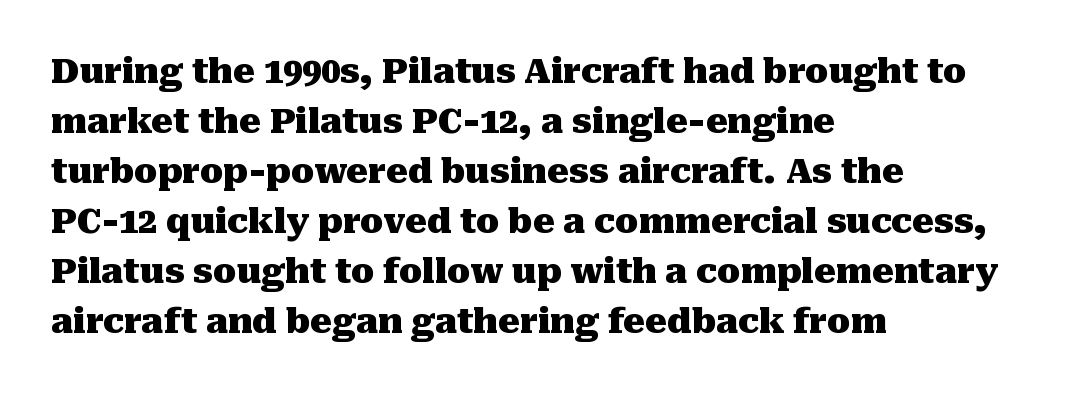
Q: Is the text bold? A: Yes.
Q: Is the text italic (slanted)? A: No, it is upright.
Q: Is the typeface a serif or a sans-serif typeface? A: Serif.
Q: Is the text underlined? A: No.
Q: How is the paragraph aligned? A: Left-aligned.
Q: Is the spacing between letters normal or unusually wide? A: Normal.
Q: Is the spacing between lines tight, normal or loose? A: Normal.
Q: Width (condensed, normal, or wide)? A: Normal.
Q: Stroke contrast? A: Medium.
Q: x-height? A: Medium.
Q: Monospaced? A: No.
